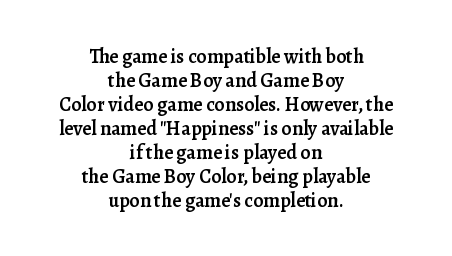
Q: Is the text bold? A: Semi-bold.
Q: Is the text italic (slanted)? A: No, it is upright.
Q: Is the text underlined? A: No.
Q: How is the paragraph aligned? A: Centered.
Q: Is the spacing between letters normal or unusually wide? A: Normal.
